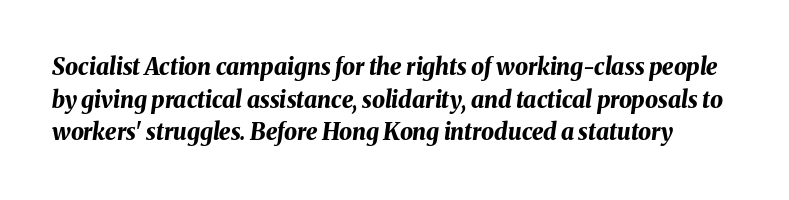
Q: Is the text bold? A: Yes.
Q: Is the text italic (slanted)? A: Yes, it leans right by about 8 degrees.
Q: Is the text underlined? A: No.
Q: Is the spacing between letters normal or unusually wide? A: Normal.
Q: Is the spacing between lines tight, normal or loose? A: Normal.
